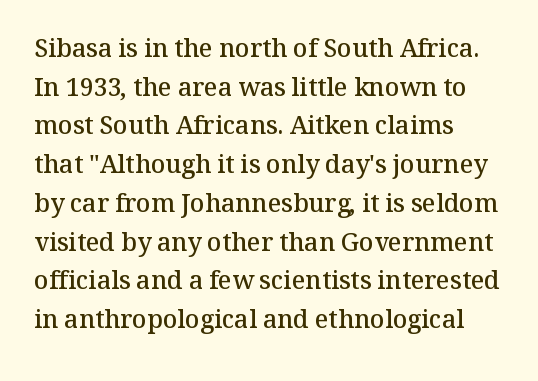
{"italic": "no", "bold": "semi", "underline": "no", "align": "left", "line_spacing": "normal", "line_spacing_ratio": 1.55, "letter_spacing": "normal", "letter_spacing_em": 0.0, "glyph_px": 25}
